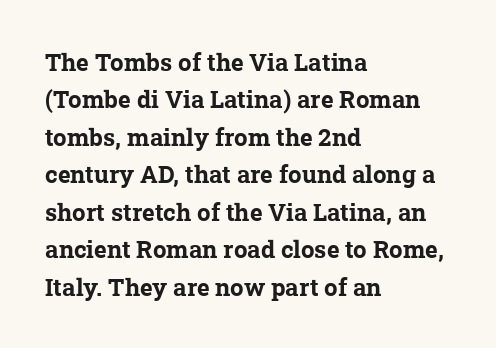
{"bold": "yes", "underline": "no", "align": "left", "line_spacing": "normal", "line_spacing_ratio": 1.56, "letter_spacing": "normal", "letter_spacing_em": 0.0, "glyph_px": 24}
